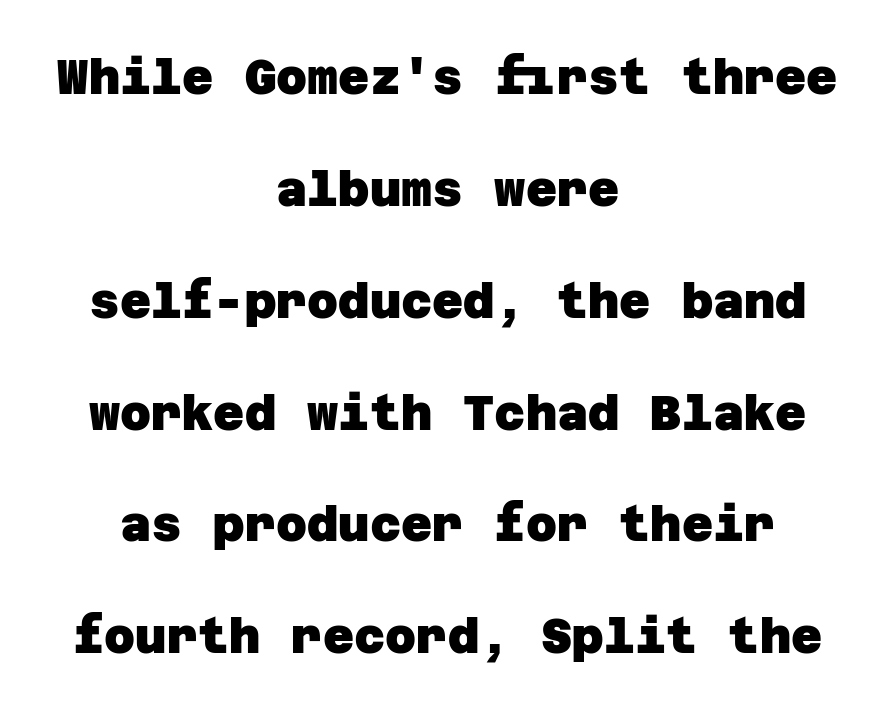
{"serif": "no", "bold": "yes", "weight": "heavy", "width": "normal", "stroke_contrast": "low", "x_height": "large", "underline": "no", "align": "center", "line_spacing": "loose", "line_spacing_ratio": 2.33, "letter_spacing": "normal", "letter_spacing_em": 0.0, "glyph_px": 48}
